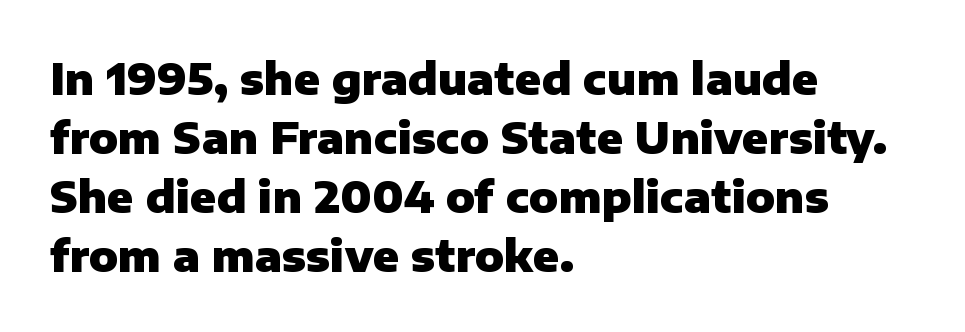
Q: Is the text bold? A: Yes.
Q: Is the text italic (slanted)? A: No, it is upright.
Q: Is the typeface a serif or a sans-serif typeface? A: Sans-serif.
Q: Is the text underlined? A: No.
Q: How is the paragraph aligned? A: Left-aligned.
Q: Is the spacing between letters normal or unusually wide? A: Normal.
Q: Is the spacing between lines tight, normal or loose? A: Normal.
Q: Width (condensed, normal, or wide)? A: Normal.
Q: Stroke contrast? A: Low.
Q: x-height? A: Medium.
Q: Monospaced? A: No.
